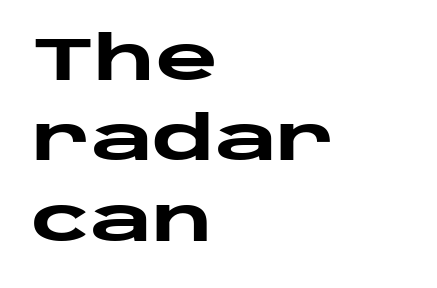
{"serif": "no", "italic": "no", "bold": "yes", "weight": "heavy", "width": "wide", "stroke_contrast": "low", "x_height": "large", "monospaced": "no", "underline": "no", "align": "left", "line_spacing": "normal", "line_spacing_ratio": 1.34, "letter_spacing": "normal", "letter_spacing_em": 0.0, "glyph_px": 60}
